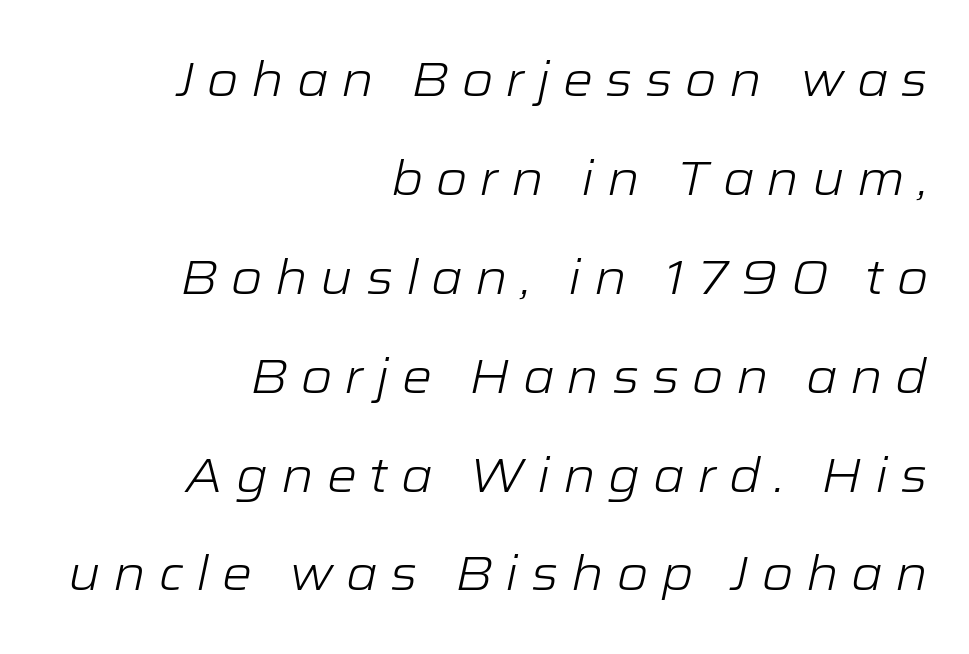
The foot of each line stays bare and open. The rendering uses natural spacing where letterforms have individual widths. This reads as an unemphasized weight, regular at the heaviest. A typesetter would mark this as italic.
